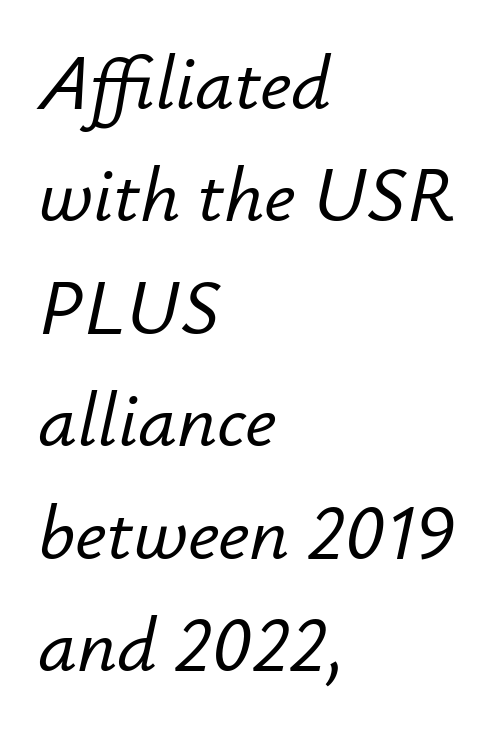
{"italic": "yes", "lean": "right", "slant_degrees": 12, "width": "normal", "stroke_contrast": "low", "x_height": "small", "monospaced": "no", "underline": "no", "align": "left", "line_spacing": "normal", "line_spacing_ratio": 1.46, "letter_spacing": "normal", "letter_spacing_em": 0.0, "glyph_px": 77}
